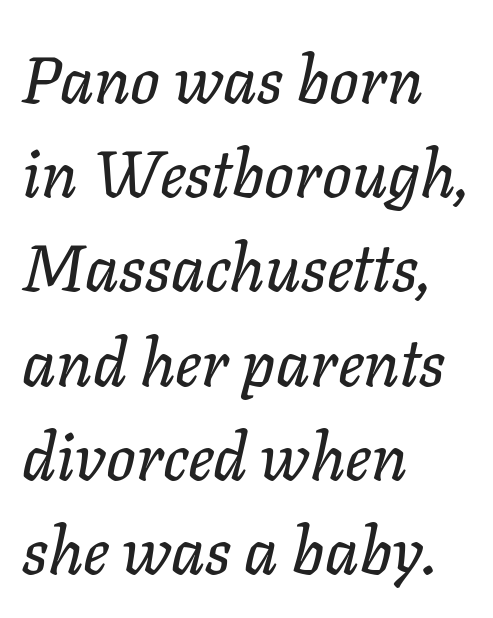
{"italic": "yes", "lean": "right", "slant_degrees": 11, "width": "normal", "stroke_contrast": "low", "x_height": "medium", "monospaced": "no", "underline": "no", "align": "left", "line_spacing": "normal", "line_spacing_ratio": 1.45, "letter_spacing": "normal", "letter_spacing_em": 0.0, "glyph_px": 65}
